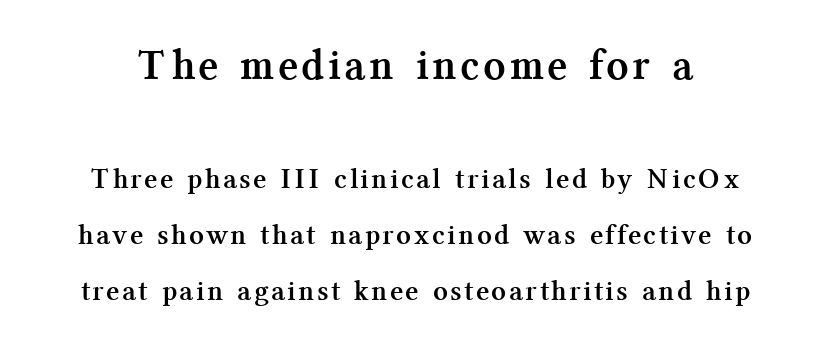
Do the characters align in a grid? No, the font is proportional. The strokes are fattened all the way to bold. Clear beneath every line of the passage. Horizontal bands of white between lines are thick stripes. The axis of the letterforms is exactly vertical. Look at the glyph heights: the upper group is clearly the bigger setting.
